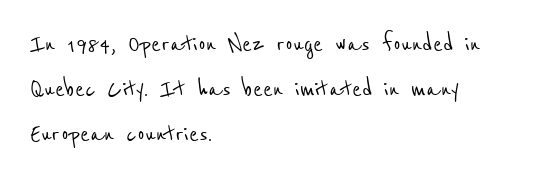
Q: Is the typeface a serif or a sans-serif typeface? A: Sans-serif.
Q: Is the text underlined? A: No.
Q: How is the paragraph aligned? A: Left-aligned.
Q: Is the spacing between letters normal or unusually wide? A: Normal.
Q: Is the spacing between lines tight, normal or loose? A: Normal.
Q: Width (condensed, normal, or wide)? A: Condensed.
Q: Stroke contrast? A: Low.
Q: x-height? A: Medium.
Q: Monospaced? A: No.
